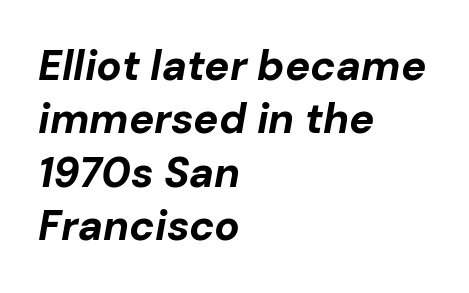
The image shows 42 px bold type, italic (leaning right); set left-aligned, normal line spacing (1.27x), normal letter spacing, not underlined; low stroke contrast and a medium x-height.
